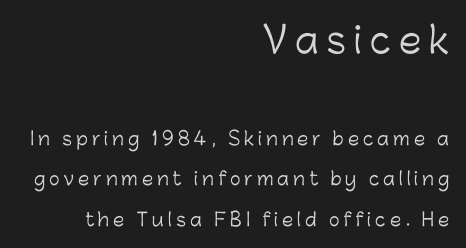
Just letters on the line, the space beneath them empty. The letters are spread apart with noticeably loose tracking. Letters have the restrained weight of plain body copy at most. Is the lower block the larger one? No — the upper block carries the bigger type. Is this a fixed-width face? No — the glyphs have proportional, varying widths.
